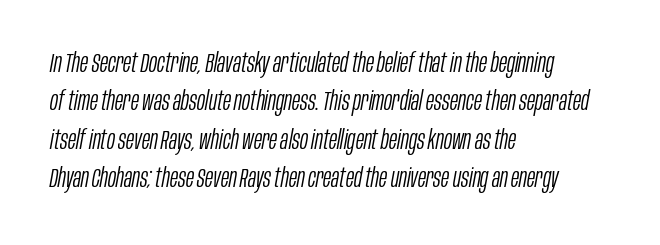
The image shows 27 px text type, italic (leaning right); set left-aligned, normal line spacing (1.42x), normal letter spacing, not underlined.
